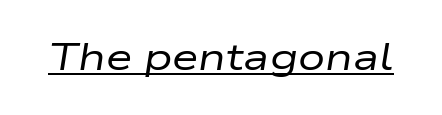
{"italic": "yes", "lean": "right", "slant_degrees": 9, "bold": "no", "weight": "regular", "width": "wide", "stroke_contrast": "low", "x_height": "medium", "monospaced": "no", "underline": "yes", "letter_spacing": "normal", "letter_spacing_em": 0.0, "glyph_px": 38}
